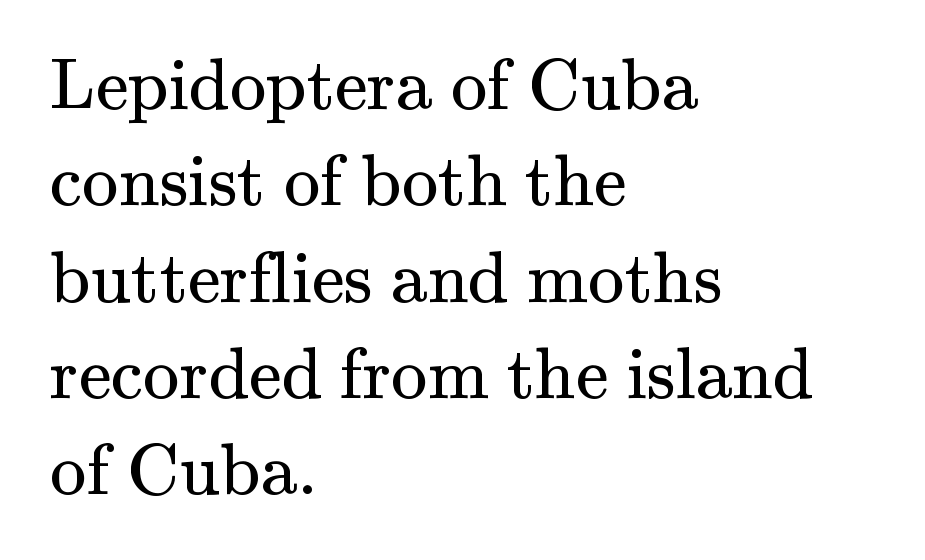
{"serif": "yes", "italic": "no", "bold": "no", "weight": "regular", "width": "normal", "stroke_contrast": "medium", "x_height": "small", "monospaced": "no", "underline": "no", "align": "left", "line_spacing": "normal", "line_spacing_ratio": 1.32, "letter_spacing": "normal", "letter_spacing_em": 0.0, "glyph_px": 73}
